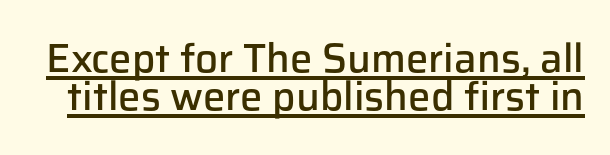
The image shows 40 px semibold sans-serif type, upright; set tight line spacing (0.96x), normal letter spacing, underlined; low stroke contrast and a medium x-height.
